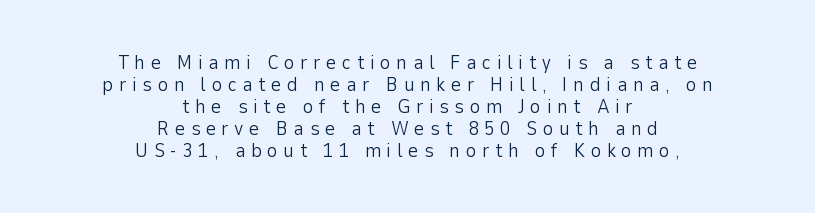
Q: Is the text bold? A: No.
Q: Is the text italic (slanted)? A: No, it is upright.
Q: Is the text underlined? A: No.
Q: How is the paragraph aligned? A: Centered.
Q: Is the spacing between letters normal or unusually wide? A: Unusually wide.
Q: Is the spacing between lines tight, normal or loose? A: Tight.
